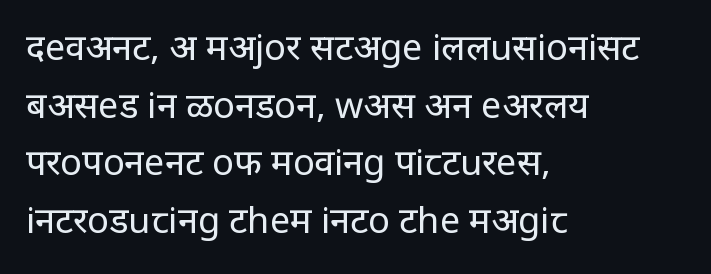
Q: Is the text bold? A: No.
Q: Is the text italic (slanted)? A: No, it is upright.
Q: Is the typeface a serif or a sans-serif typeface? A: Sans-serif.
Q: Is the text underlined? A: No.
Q: How is the paragraph aligned? A: Left-aligned.
Q: Is the spacing between letters normal or unusually wide? A: Normal.
Q: Is the spacing between lines tight, normal or loose? A: Normal.
Q: Width (condensed, normal, or wide)? A: Normal.
Q: Stroke contrast? A: Low.
Q: x-height? A: Large.
Q: Monospaced? A: No.
